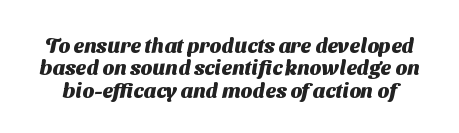
{"bold": "yes", "underline": "no", "line_spacing": "tight", "line_spacing_ratio": 1.07, "letter_spacing": "normal", "letter_spacing_em": 0.0, "glyph_px": 21}
